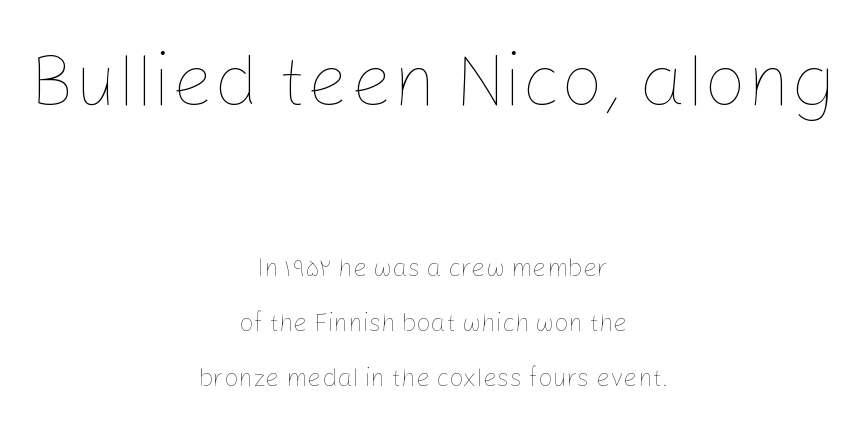
Q: Is the text bold? A: No.
Q: Is the text italic (slanted)? A: No, it is upright.
Q: Is the text underlined? A: No.
Q: How is the paragraph aligned? A: Centered.
Q: Is the spacing between letters normal or unusually wide? A: Normal.
Q: Is the spacing between lines tight, normal or loose? A: Loose.
Q: Which block of text is set in a larger size, the first (top) or the second (bottom)? A: The first (top) one.
Q: Width (condensed, normal, or wide)? A: Normal.
Q: Stroke contrast? A: Low.
Q: x-height? A: Medium.
Q: Monospaced? A: No.
